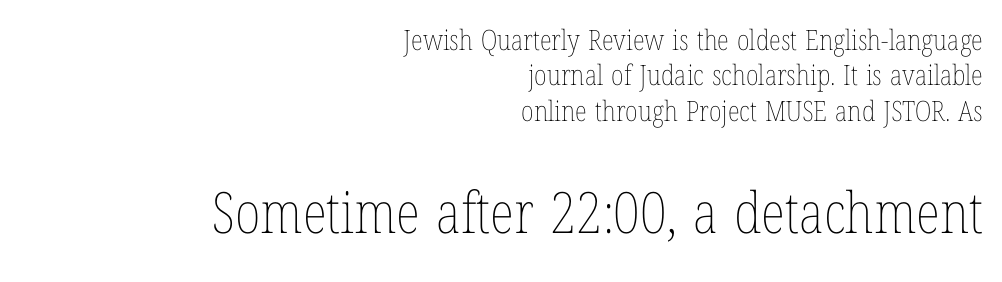
Look at the tracking — it's just the regular setting, nothing added. Line endings align vertically; line beginnings do not. Interline gaps are of average width in this sample. A typesetter would call this proportional, since set widths differ per character. Weight: in the light-to-regular range. A roman cut, with each character standing at attention.
